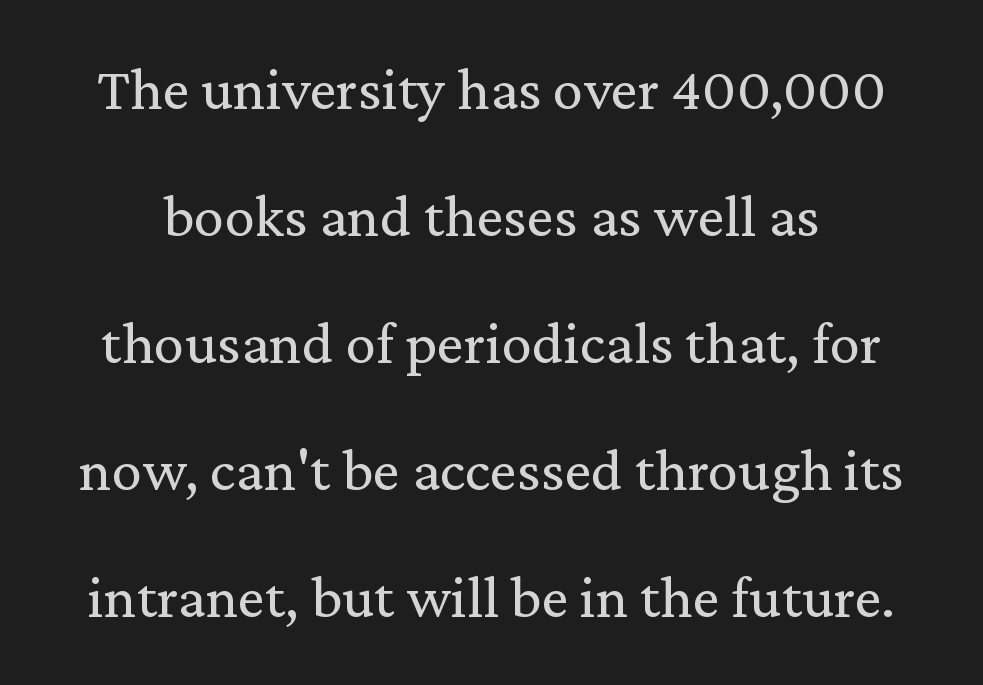
Each word holds together tightly as a unit, with standard inter-letter gaps. The font sits on the lighter half of the weight spectrum, regular included. The passage shown is typed in a proportional face where columns would drift. It's the straight-up-and-down kind of type. Plain, unruled lines of type. The line-height multiplier appears high, well above default.
